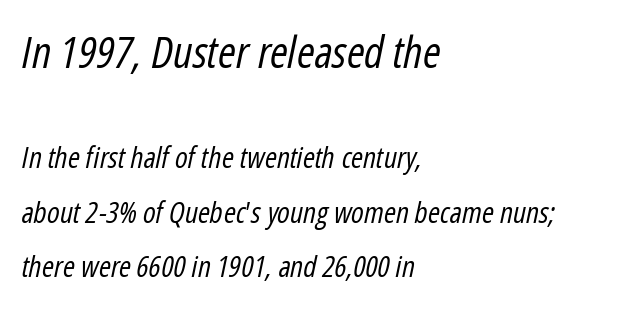
Q: Is the text bold? A: No.
Q: Is the text italic (slanted)? A: Yes, it leans right by about 12 degrees.
Q: Is the text underlined? A: No.
Q: How is the paragraph aligned? A: Left-aligned.
Q: Is the spacing between letters normal or unusually wide? A: Normal.
Q: Which block of text is set in a larger size, the first (top) or the second (bottom)? A: The first (top) one.
Q: Width (condensed, normal, or wide)? A: Condensed.
Q: Stroke contrast? A: Low.
Q: x-height? A: Medium.
Q: Monospaced? A: No.
